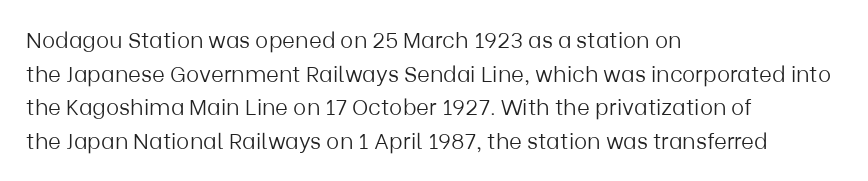
The image shows 22 px text type, upright; set left-aligned, normal line spacing (1.53x), normal letter spacing, not underlined.
